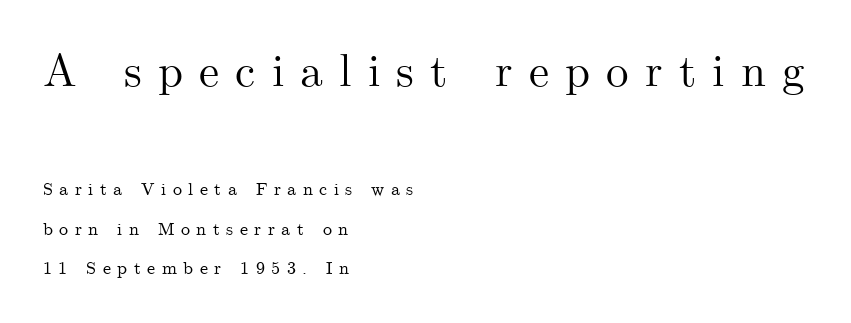
The image shows 45 px serif type, upright; set left-aligned, loose line spacing (2.2x), unusually wide letter spacing (+0.36 em), not underlined; the first (top) block is 2.5x larger; medium stroke contrast and a small x-height.
